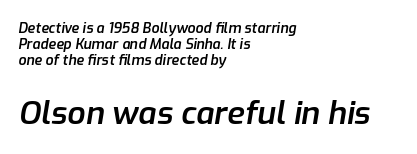
Q: Is the text bold? A: Semi-bold.
Q: Is the text italic (slanted)? A: Yes, it leans right by about 9 degrees.
Q: Is the text underlined? A: No.
Q: How is the paragraph aligned? A: Left-aligned.
Q: Is the spacing between letters normal or unusually wide? A: Normal.
Q: Is the spacing between lines tight, normal or loose? A: Tight.
Q: Which block of text is set in a larger size, the first (top) or the second (bottom)? A: The second (bottom) one.
Q: Width (condensed, normal, or wide)? A: Normal.
Q: Stroke contrast? A: Low.
Q: x-height? A: Medium.
Q: Monospaced? A: No.
